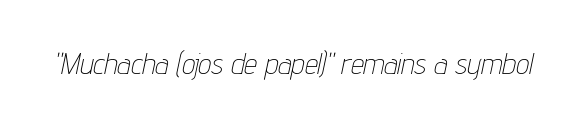
{"italic": "yes", "lean": "right", "slant_degrees": 12, "bold": "no", "weight": "thin", "width": "condensed", "stroke_contrast": "low", "x_height": "medium", "monospaced": "no", "underline": "no", "letter_spacing": "normal", "letter_spacing_em": 0.0, "glyph_px": 29}
